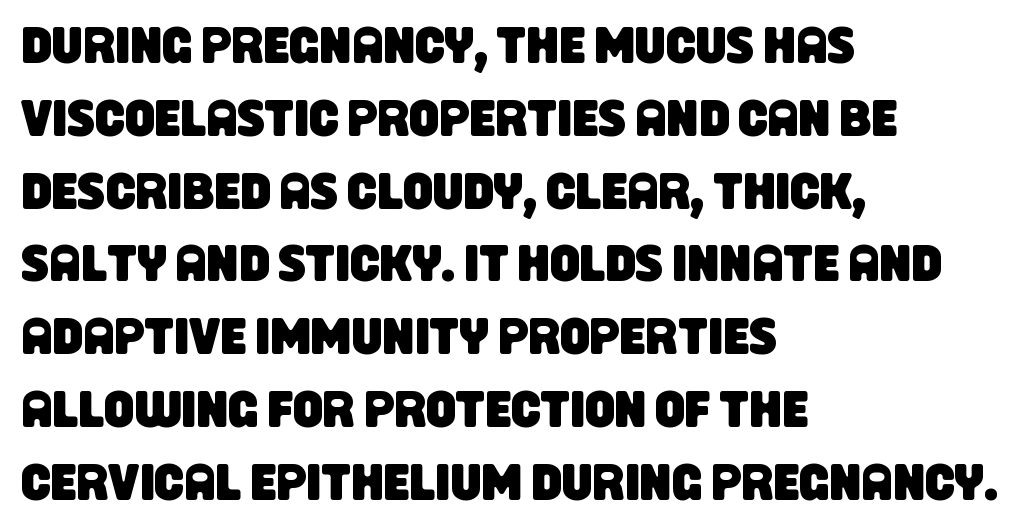
{"serif": "no", "width": "condensed", "stroke_contrast": "low", "x_height": "large", "monospaced": "no", "underline": "no", "align": "left", "line_spacing": "normal", "line_spacing_ratio": 1.4, "letter_spacing": "normal", "letter_spacing_em": 0.0, "glyph_px": 52}
